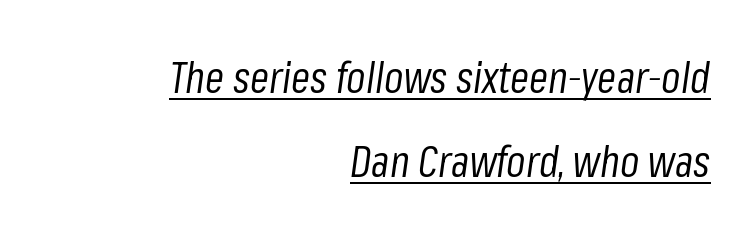
Q: Is the text bold? A: No.
Q: Is the text italic (slanted)? A: Yes, it leans right by about 8 degrees.
Q: Is the text underlined? A: Yes.
Q: How is the paragraph aligned? A: Right-aligned.
Q: Is the spacing between letters normal or unusually wide? A: Normal.
Q: Is the spacing between lines tight, normal or loose? A: Loose.
Q: Width (condensed, normal, or wide)? A: Condensed.
Q: Stroke contrast? A: Low.
Q: x-height? A: Medium.
Q: Monospaced? A: No.
